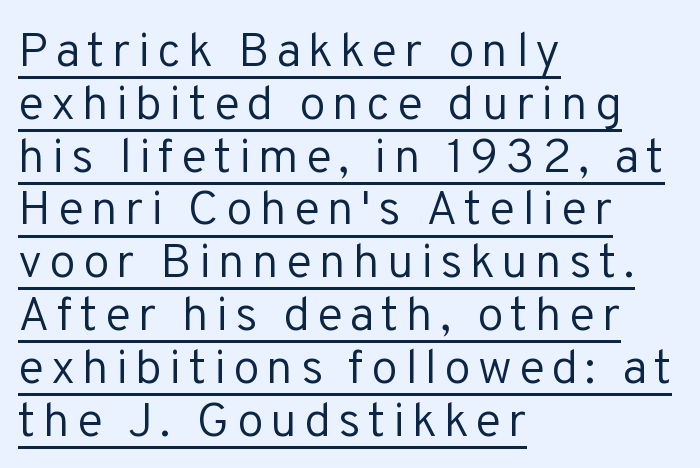
{"serif": "no", "italic": "no", "bold": "no", "weight": "regular", "width": "normal", "stroke_contrast": "low", "x_height": "medium", "monospaced": "no", "underline": "yes", "align": "left", "line_spacing": "tight", "line_spacing_ratio": 1.1, "glyph_px": 48}
